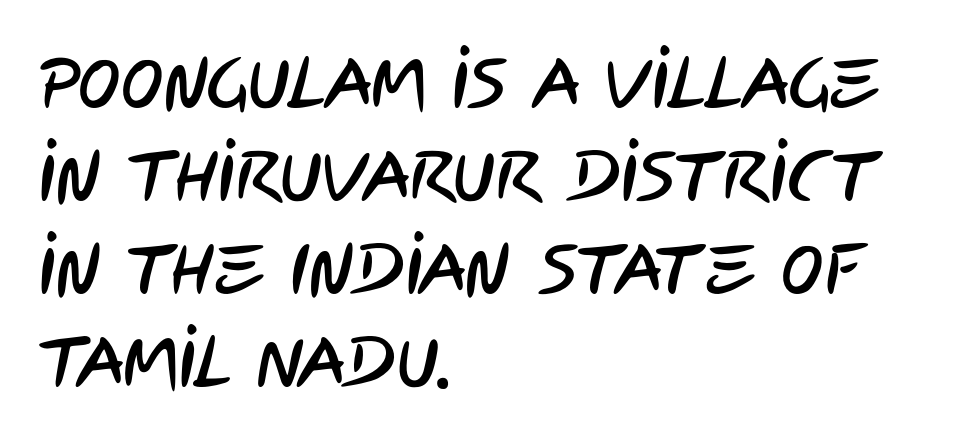
The image shows 71 px condensed sans-serif type; set left-aligned, normal line spacing (1.31x), normal letter spacing, not underlined; low stroke contrast and a large x-height.
